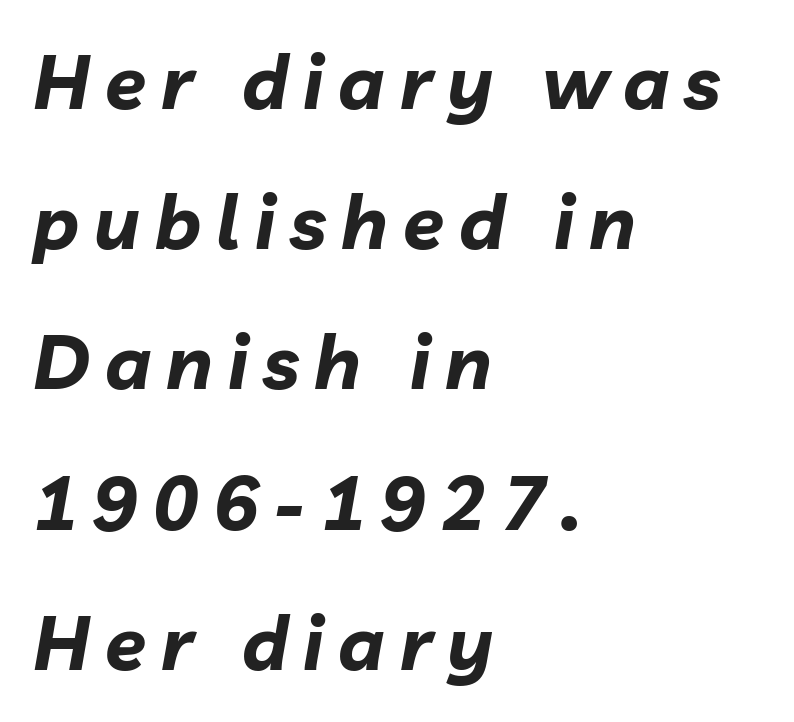
Quick note: italic. Looks like regular typesetting: each glyph gets only the width it needs. This sample is left-justified, so line endings fall wherever the words run out. This sample uses expanded letter spacing, leaving extra air between glyphs. Descender tails drop into unmarked territory. Weight: bold.
